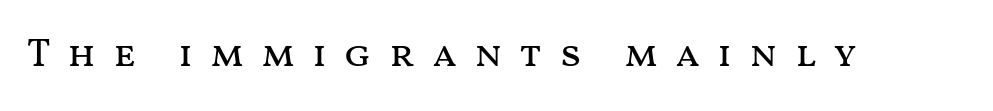
The image shows 40 px regular-weight, wide type, upright; set unusually wide letter spacing (+0.42 em), not underlined; medium stroke contrast and a medium x-height.
